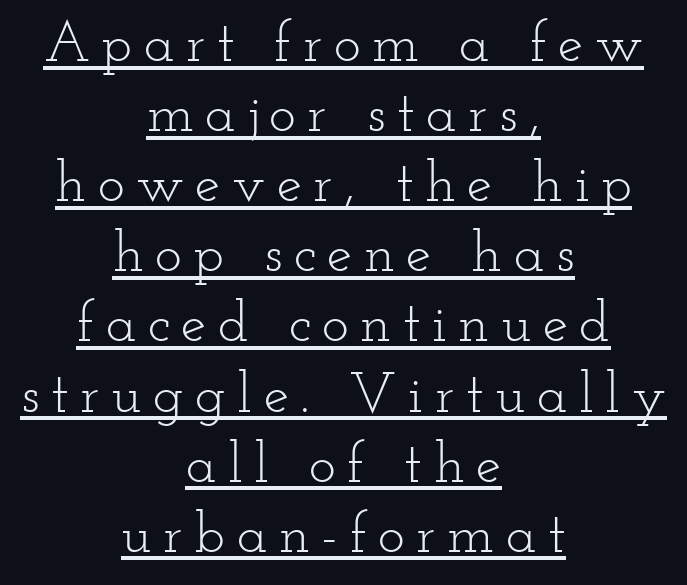
{"serif": "yes", "italic": "no", "bold": "no", "weight": "light", "width": "wide", "stroke_contrast": "low", "x_height": "small", "monospaced": "no", "underline": "yes", "align": "center", "line_spacing_ratio": 1.23, "letter_spacing": "wide", "letter_spacing_em": 0.2, "glyph_px": 57}
